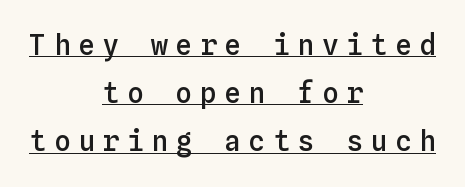
Q: Is the text bold? A: Semi-bold.
Q: Is the text italic (slanted)? A: No, it is upright.
Q: Is the text underlined? A: Yes.
Q: How is the paragraph aligned? A: Centered.
Q: Is the spacing between letters normal or unusually wide? A: Unusually wide.
Q: Width (condensed, normal, or wide)? A: Normal.
Q: Stroke contrast? A: Low.
Q: x-height? A: Medium.
Q: Monospaced? A: Yes.
